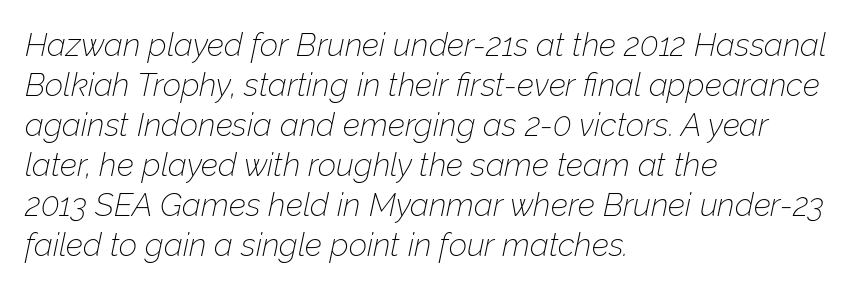
{"italic": "yes", "lean": "right", "slant_degrees": 12, "bold": "no", "weight": "thin", "width": "normal", "stroke_contrast": "low", "x_height": "medium", "monospaced": "no", "underline": "no", "align": "left", "line_spacing": "normal", "line_spacing_ratio": 1.25, "letter_spacing": "normal", "letter_spacing_em": 0.0, "glyph_px": 32}
